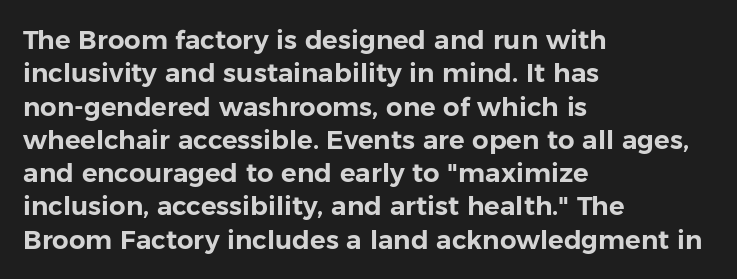
The image shows 26 px text type, upright; set left-aligned, normal line spacing (1.28x), normal letter spacing, not underlined.
